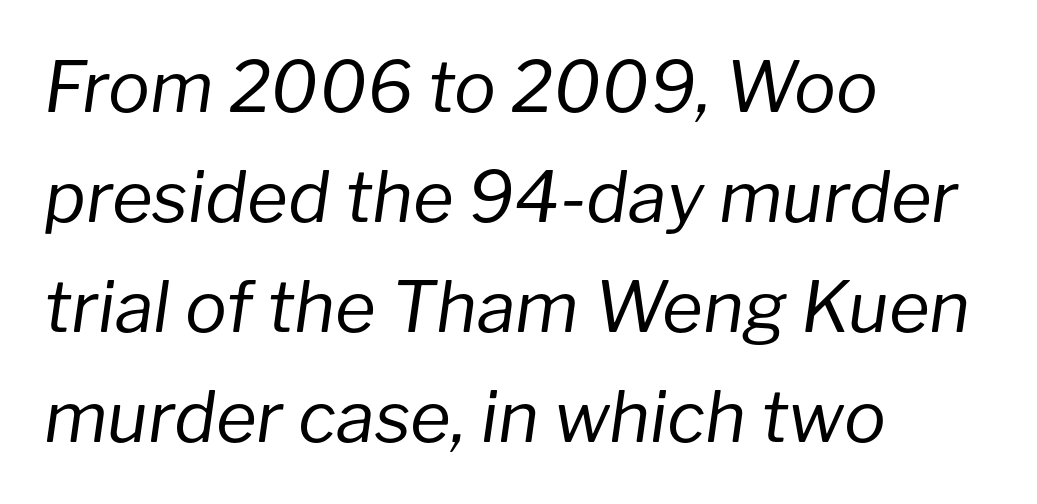
This is oblique type, the kind used for emphasis or titles. Counters stay open thanks to moderate or lighter strokes. The type is set solid horizontally, with unmodified tracking. Think of a printed novel: that variable character pitch is what you see here. Quick note: interline space is typical. Rule under the text: the space is simply empty.
